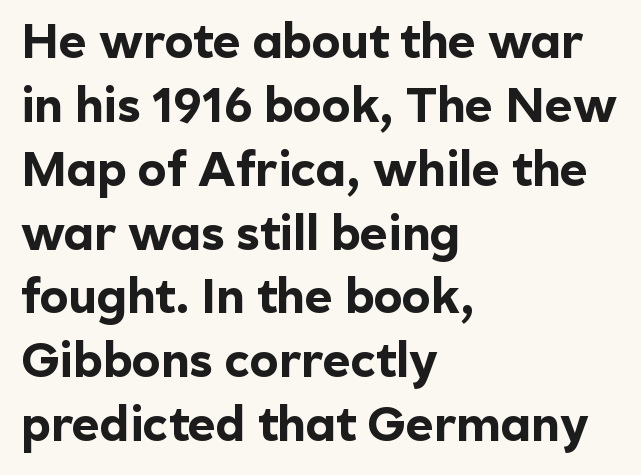
Q: Is the text bold? A: Yes.
Q: Is the text italic (slanted)? A: No, it is upright.
Q: Is the typeface a serif or a sans-serif typeface? A: Sans-serif.
Q: Is the text underlined? A: No.
Q: How is the paragraph aligned? A: Left-aligned.
Q: Is the spacing between letters normal or unusually wide? A: Normal.
Q: Is the spacing between lines tight, normal or loose? A: Normal.
Q: Width (condensed, normal, or wide)? A: Normal.
Q: x-height? A: Medium.
Q: Monospaced? A: No.
